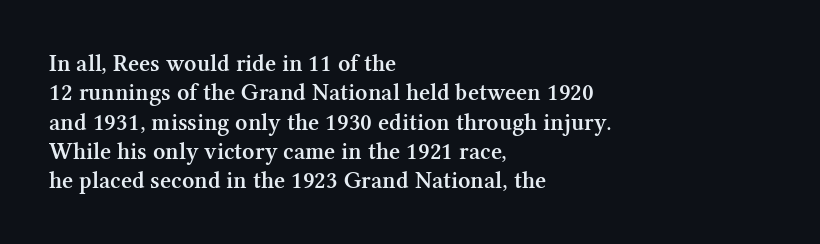
This rendering leaves character spacing at its baseline value. The gap between lines stays unmarked. Characters remain perfectly vertical along every line. The compositor pushed each line to the left boundary.
